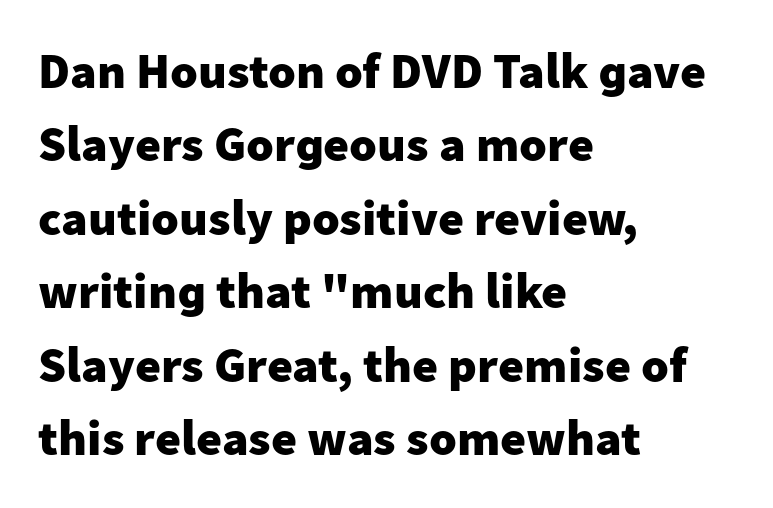
{"serif": "no", "italic": "no", "bold": "yes", "weight": "heavy", "width": "normal", "stroke_contrast": "low", "x_height": "medium", "monospaced": "no", "underline": "no", "align": "left", "line_spacing": "normal", "line_spacing_ratio": 1.47, "letter_spacing": "normal", "letter_spacing_em": 0.0, "glyph_px": 50}
